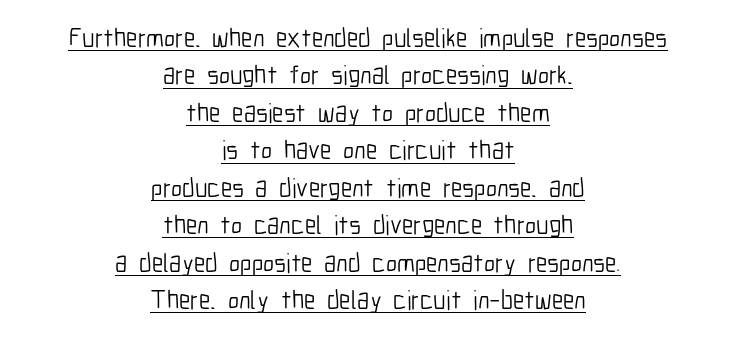
Unbolded letterforms with no extra heft. Whoever set this chose a conventional vertical rhythm. This sample is center-justified, so both line endings float freely. Posture: straight, roman, zero tilt. Looks like someone drew a line under every word here.
